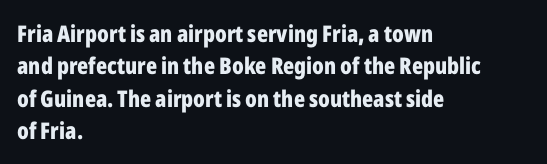
{"italic": "no", "bold": "yes", "underline": "no", "align": "left", "line_spacing": "normal", "line_spacing_ratio": 1.41, "letter_spacing": "normal", "letter_spacing_em": 0.0, "glyph_px": 23}
